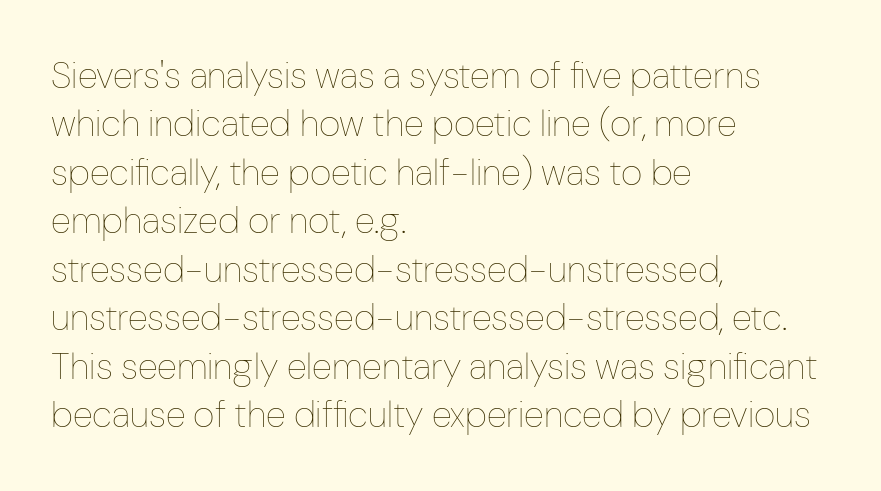
Q: Is the text bold? A: No.
Q: Is the text italic (slanted)? A: No, it is upright.
Q: Is the text underlined? A: No.
Q: How is the paragraph aligned? A: Left-aligned.
Q: Is the spacing between letters normal or unusually wide? A: Normal.
Q: Is the spacing between lines tight, normal or loose? A: Normal.
Q: Width (condensed, normal, or wide)? A: Condensed.
Q: Stroke contrast? A: Low.
Q: x-height? A: Medium.
Q: Monospaced? A: No.
